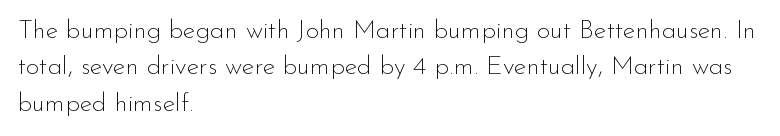
Short and long lines alike share a common starting point at left. The typeface has the unassuming heft of standard copy or less. Is the letter spacing exaggerated? No — it looks like the ordinary default. Has an underline been added? It has not. Posture: vertical.
